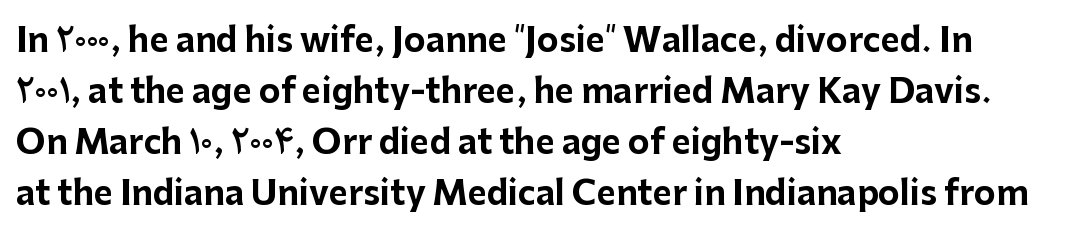
The image shows 33 px bold sans-serif type, upright; set left-aligned, normal line spacing (1.55x), normal letter spacing, not underlined; low stroke contrast and a medium x-height.
